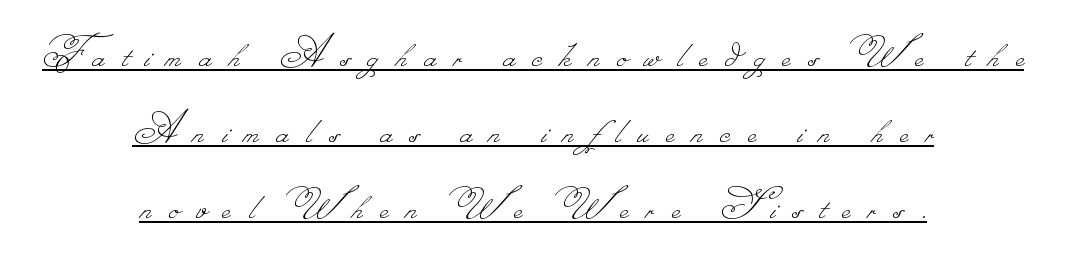
{"bold": "no", "weight": "thin", "width": "normal", "stroke_contrast": "low", "monospaced": "no", "underline": "yes", "align": "center", "line_spacing": "normal", "line_spacing_ratio": 1.65, "letter_spacing": "wide", "letter_spacing_em": 0.38, "glyph_px": 46}
